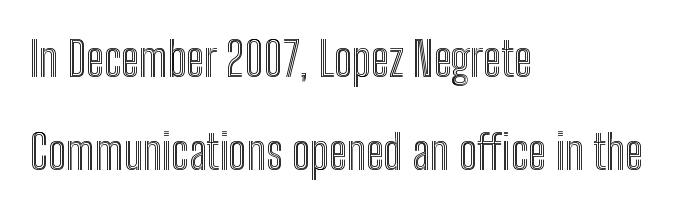
{"italic": "no", "width": "condensed", "x_height": "medium", "monospaced": "no", "underline": "no", "align": "left", "line_spacing": "loose", "line_spacing_ratio": 1.98, "letter_spacing": "normal", "letter_spacing_em": 0.0, "glyph_px": 47}
